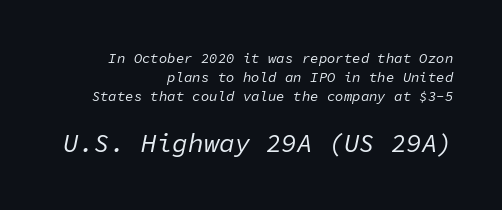
{"italic": "yes", "lean": "right", "slant_degrees": 11, "bold": "no", "underline": "no", "align": "right", "line_spacing": "normal", "line_spacing_ratio": 1.34, "letter_spacing": "normal", "letter_spacing_em": 0.0, "larger_block": "second", "size_ratio": 1.86, "glyph_px": 26}
